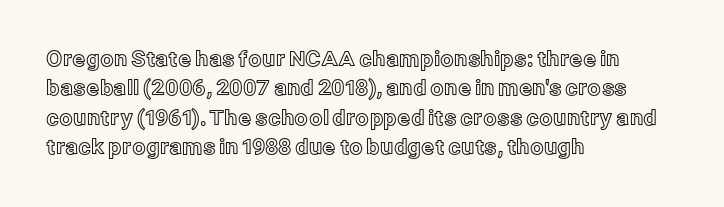
The image shows 21 px text type, upright; set left-aligned, normal line spacing (1.4x), normal letter spacing, not underlined.
